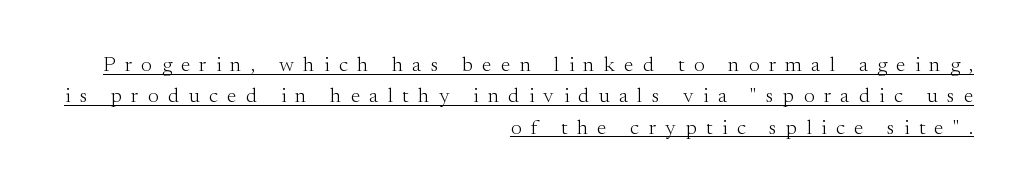
Like a heading marked for emphasis, these lines bear an underscore. The typography opts for an upright posture over an oblique one. Right-aligned paragraph, ragged on the left. The typesetting does not lean heavy: it is not bold.
